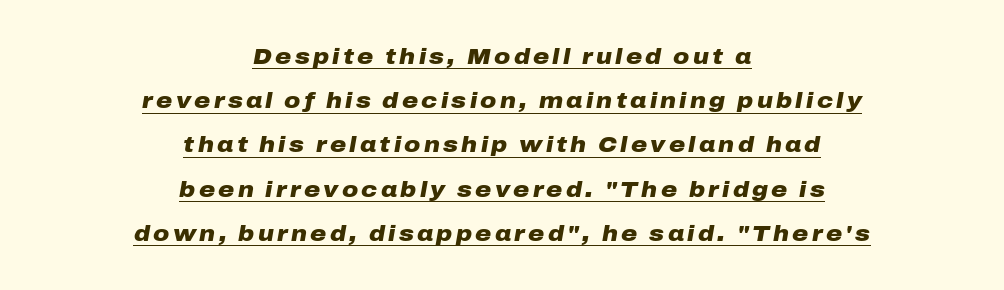
The image shows 22 px bold type, italic (leaning right); set centered, loose line spacing (2.01x), underlined.
